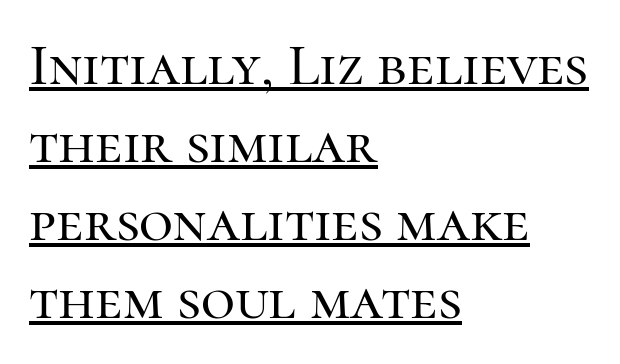
The letters stand upright; this is a roman face. Is there much room between lines? A standard amount, neither cramped nor airy. Every word sits above its own underline. Each letter keeps its own natural width here, so spacing adapts to shape. The letterforms sit shoulder to shoulder at normal distance. The designer went with a serif here, giving each stem small feet.
